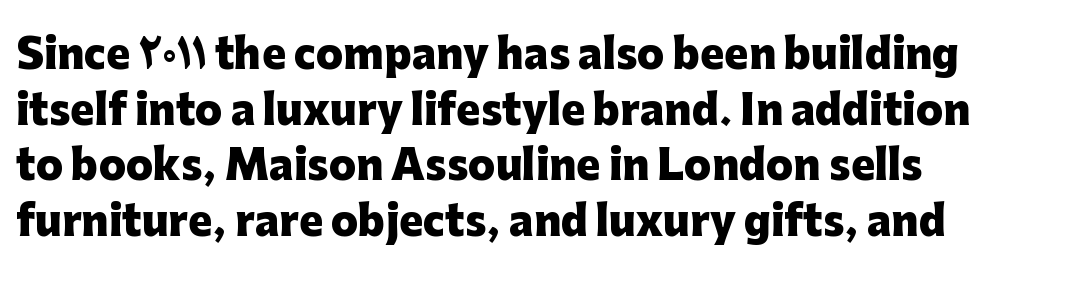
The image shows 40 px heavy sans-serif type, upright; set left-aligned, normal line spacing (1.39x), normal letter spacing, not underlined; low stroke contrast and a medium x-height.
